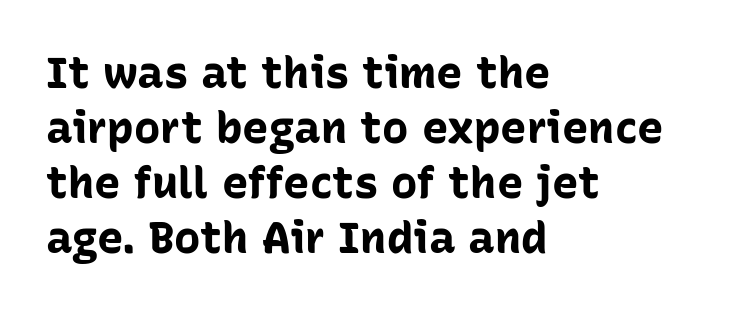
Each word holds together tightly as a unit, with standard inter-letter gaps. Unlike italic type, these characters show no tilt at all. You could not count columns in this text — the font is proportionally spaced. Casual observation: everything's shoved over to the left.
